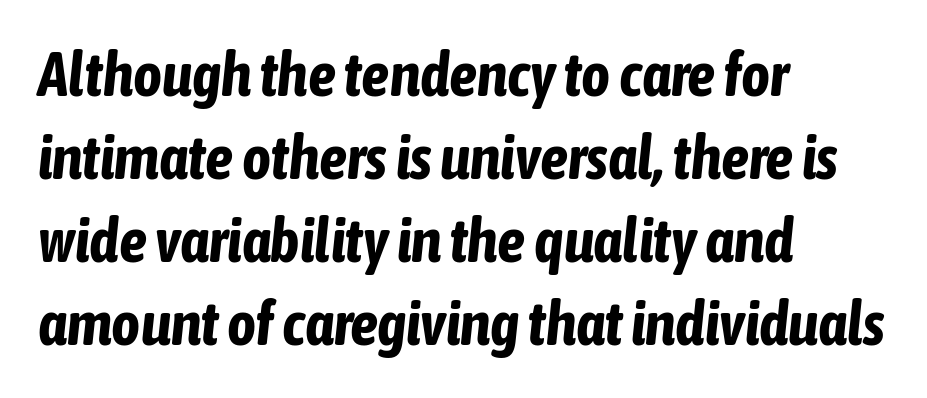
Q: Is the text bold? A: Yes.
Q: Is the text italic (slanted)? A: Yes, it leans right by about 6 degrees.
Q: Is the text underlined? A: No.
Q: How is the paragraph aligned? A: Left-aligned.
Q: Is the spacing between letters normal or unusually wide? A: Normal.
Q: Is the spacing between lines tight, normal or loose? A: Normal.
Q: Width (condensed, normal, or wide)? A: Condensed.
Q: Stroke contrast? A: Low.
Q: x-height? A: Medium.
Q: Monospaced? A: No.
